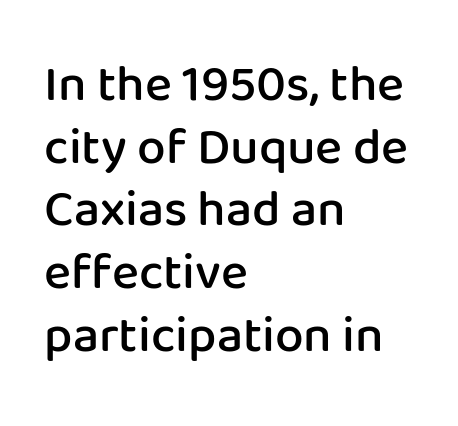
Q: Is the text bold? A: Semi-bold.
Q: Is the text italic (slanted)? A: No, it is upright.
Q: Is the typeface a serif or a sans-serif typeface? A: Sans-serif.
Q: Is the text underlined? A: No.
Q: How is the paragraph aligned? A: Left-aligned.
Q: Is the spacing between letters normal or unusually wide? A: Normal.
Q: Width (condensed, normal, or wide)? A: Normal.
Q: Stroke contrast? A: Low.
Q: x-height? A: Medium.
Q: Monospaced? A: No.
